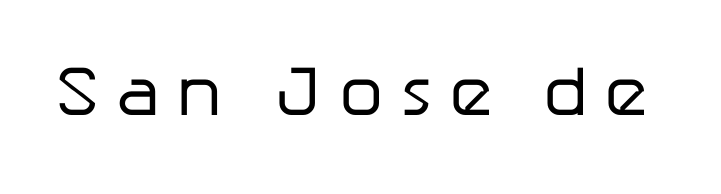
{"serif": "no", "italic": "no", "bold": "no", "weight": "regular", "width": "normal", "stroke_contrast": "low", "x_height": "medium", "monospaced": "no", "underline": "no", "letter_spacing": "wide", "letter_spacing_em": 0.23, "glyph_px": 71}
